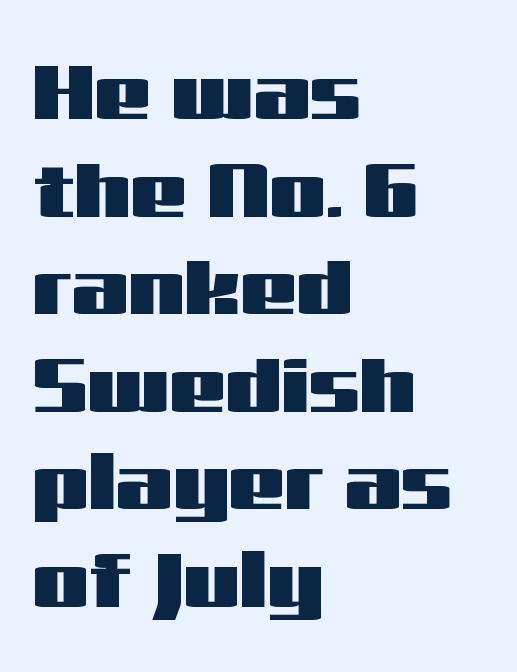
The image shows 80 px wide sans-serif type, upright; set left-aligned, line spacing 1.22x, normal letter spacing, not underlined; medium stroke contrast and a medium x-height.
